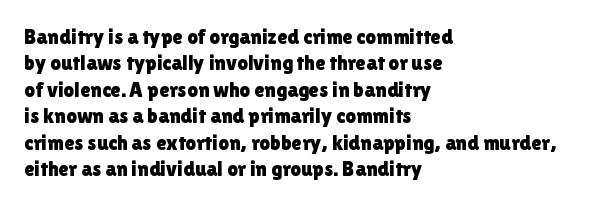
Q: Is the text italic (slanted)? A: No, it is upright.
Q: Is the text underlined? A: No.
Q: How is the paragraph aligned? A: Left-aligned.
Q: Is the spacing between letters normal or unusually wide? A: Normal.
Q: Is the spacing between lines tight, normal or loose? A: Normal.
